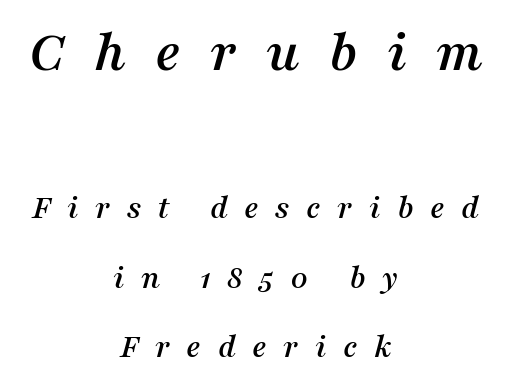
The image shows 60 px serif type, italic (leaning right); set centered, loose line spacing (2.05x), unusually wide letter spacing (+0.48 em), not underlined; the first (top) block is 1.76x larger; medium stroke contrast and a medium x-height.
